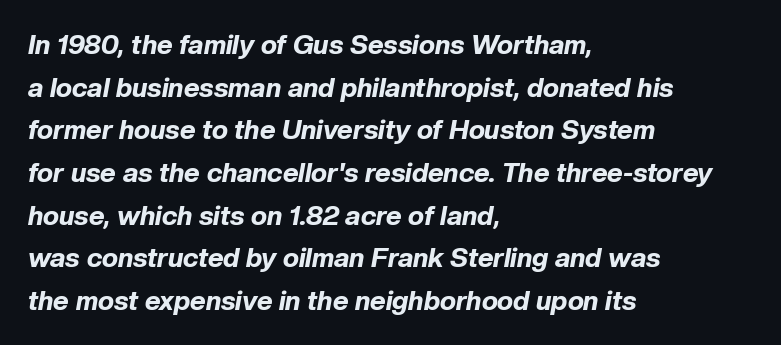
Q: Is the text bold? A: Yes.
Q: Is the text italic (slanted)? A: Yes, it leans right by about 10 degrees.
Q: Is the text underlined? A: No.
Q: How is the paragraph aligned? A: Left-aligned.
Q: Is the spacing between letters normal or unusually wide? A: Normal.
Q: Is the spacing between lines tight, normal or loose? A: Normal.
